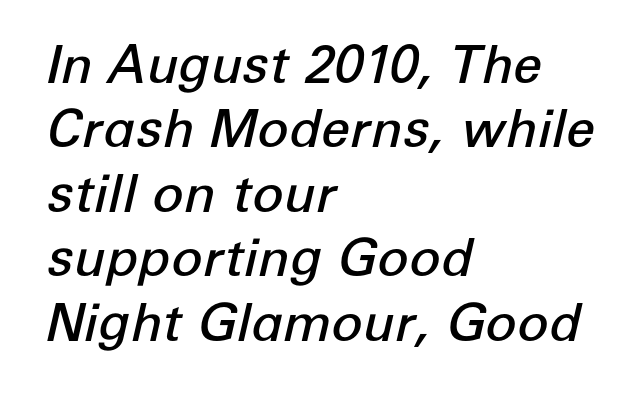
Slanted lettering throughout. Is this a fixed-width face? No — the glyphs have proportional, varying widths. Short and long lines alike share a common starting point at left. Clear beneath every line of the passage. Weight check: semibold — heavier than regular, not quite bold.
